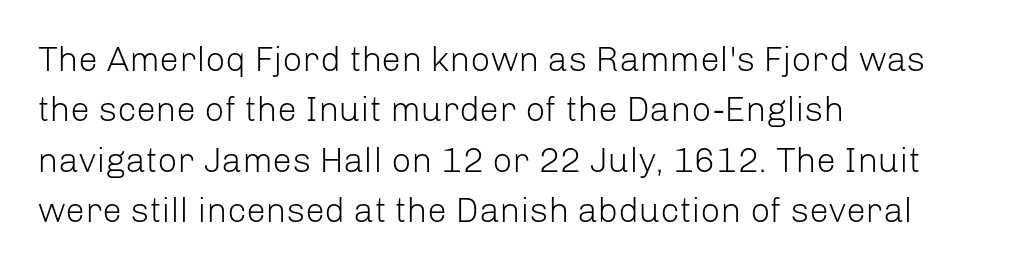
The image shows 35 px light sans-serif type, upright; set left-aligned, normal line spacing (1.44x), normal letter spacing, not underlined; low stroke contrast and a medium x-height.
